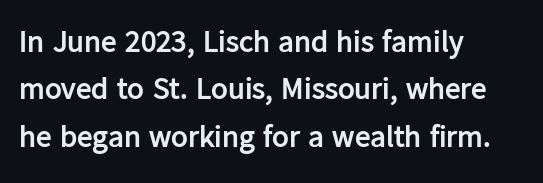
{"serif": "no", "italic": "no", "bold": "yes", "weight": "semibold", "width": "normal", "stroke_contrast": "low", "x_height": "medium", "monospaced": "no", "underline": "no", "align": "left", "line_spacing": "normal", "line_spacing_ratio": 1.53, "letter_spacing": "normal", "letter_spacing_em": 0.0, "glyph_px": 31}
